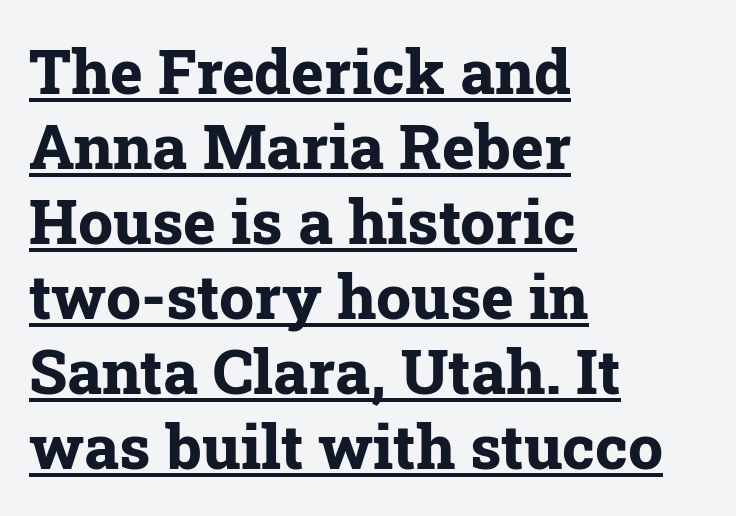
Is the type bold? Yes — the strokes are clearly thick and heavy. Has an underline been added? It has. What stands out about the letter spacing? Nothing — it is the standard amount. Think of a printed novel: that variable character pitch is what you see here. Reading down the block, your eye returns to a fixed left position each line. The characters display serif detailing at their extremities.
